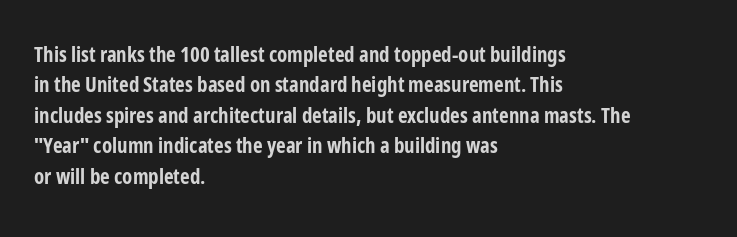
Notice how the stems are strictly vertical — no italics here. These words are printed bold, with thick strokes throughout. Leading: standard. You could call the tracking neutral — neither tight nor loose. The rendering anchors every line to the left-hand side. The words here are not underlined.
